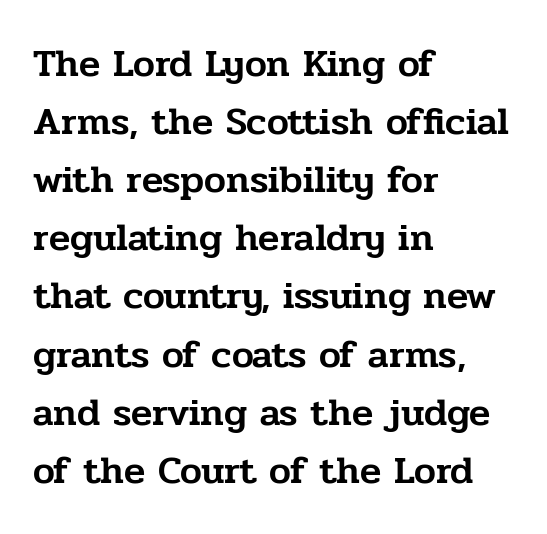
Q: Is the text italic (slanted)? A: No, it is upright.
Q: Is the typeface a serif or a sans-serif typeface? A: Serif.
Q: Is the text underlined? A: No.
Q: How is the paragraph aligned? A: Left-aligned.
Q: Is the spacing between letters normal or unusually wide? A: Normal.
Q: Is the spacing between lines tight, normal or loose? A: Normal.
Q: Width (condensed, normal, or wide)? A: Normal.
Q: Stroke contrast? A: Low.
Q: x-height? A: Medium.
Q: Monospaced? A: No.
